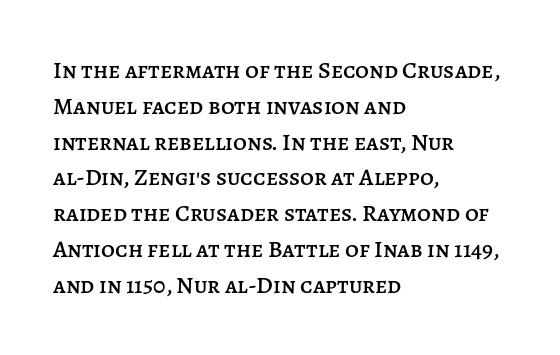
Summary of vertical rhythm: regular, with standard interline spacing. Is the block centered? No — it sits flush against the left margin. Nobody drew a line under any word here. Unlike italic type, these characters show no tilt at all.
